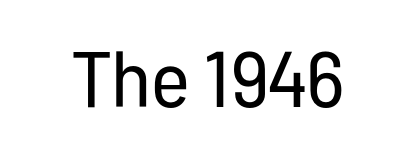
Compared with typical body copy, the letter spacing here is the same. The baseline area is clear. The typesetting does not lean heavy: it is not bold. A typesetter would call this proportional, since set widths differ per character. Stroke terminals: plain, sans-serif.
